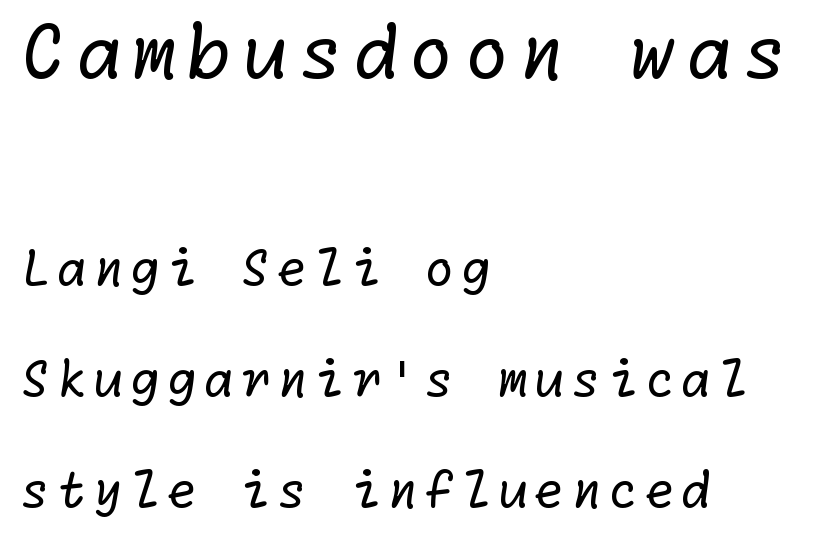
Honestly, the rows look like they've been pulled way apart. Weight: not bold — regular or lighter. Large over small — that's the arrangement of the two blocks here. The face used here is a sans, in the tradition of grotesques and geometrics. Layout note: lines flush left.
